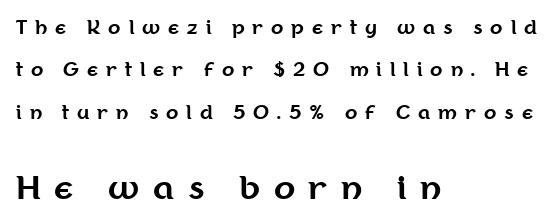
Q: Is the text bold? A: Yes.
Q: Is the text italic (slanted)? A: No, it is upright.
Q: Is the typeface a serif or a sans-serif typeface? A: Sans-serif.
Q: Is the text underlined? A: No.
Q: How is the paragraph aligned? A: Left-aligned.
Q: Is the spacing between letters normal or unusually wide? A: Unusually wide.
Q: Is the spacing between lines tight, normal or loose? A: Loose.
Q: Which block of text is set in a larger size, the first (top) or the second (bottom)? A: The second (bottom) one.
Q: Width (condensed, normal, or wide)? A: Normal.
Q: Stroke contrast? A: Medium.
Q: x-height? A: Medium.
Q: Monospaced? A: No.
